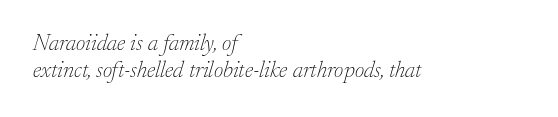
Q: Is the text bold? A: No.
Q: Is the text italic (slanted)? A: Yes, it leans right by about 17 degrees.
Q: Is the text underlined? A: No.
Q: How is the paragraph aligned? A: Left-aligned.
Q: Is the spacing between letters normal or unusually wide? A: Normal.
